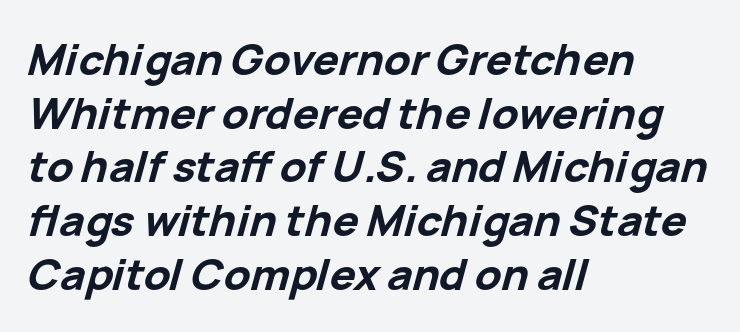
The image shows 43 px bold type, italic (leaning right); set left-aligned, normal line spacing (1.25x), normal letter spacing, not underlined; low stroke contrast and a medium x-height.
